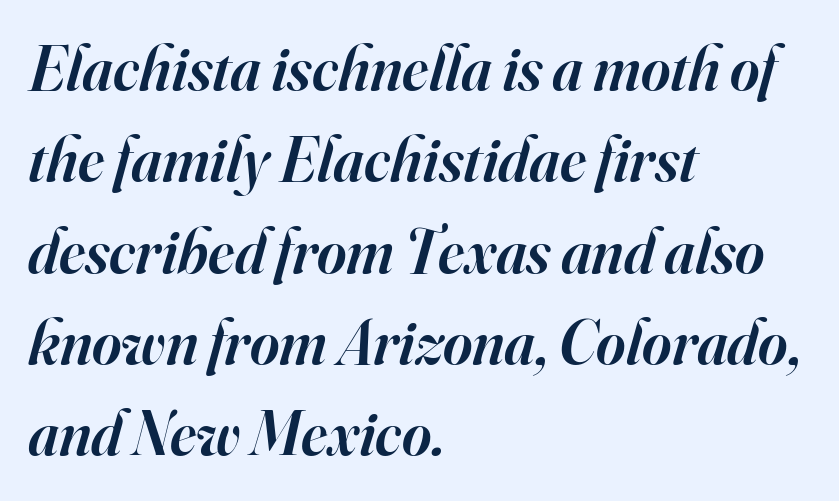
A semibold gives these letters moderate extra thickness, short of bold. The letters advance in unequal steps, a hallmark of proportional type. Classification — serif. Underline: absent. Evenly set lines give the paragraph a standard silhouette. Does the copy run flush right? No — it runs flush left.
